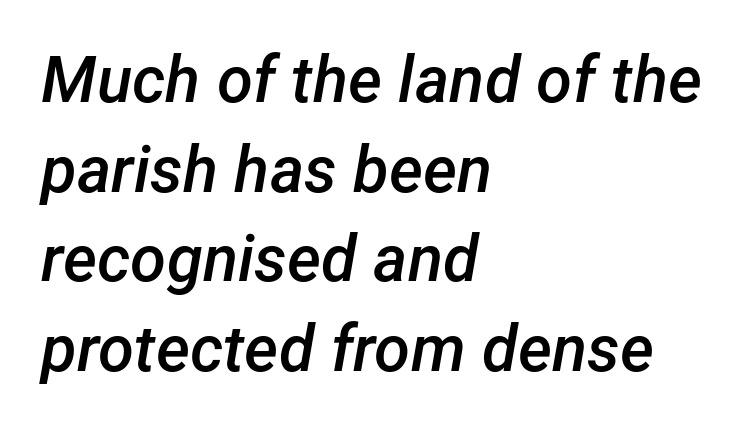
The image shows 65 px semibold type, italic (leaning right); set left-aligned, normal line spacing (1.38x), normal letter spacing, not underlined; low stroke contrast and a medium x-height.
